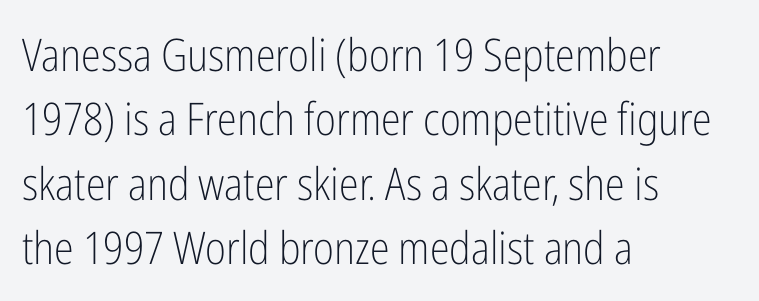
{"serif": "no", "italic": "no", "bold": "no", "weight": "light", "width": "condensed", "stroke_contrast": "low", "x_height": "medium", "monospaced": "no", "underline": "no", "align": "left", "line_spacing": "normal", "line_spacing_ratio": 1.43, "letter_spacing": "normal", "letter_spacing_em": 0.0, "glyph_px": 45}
